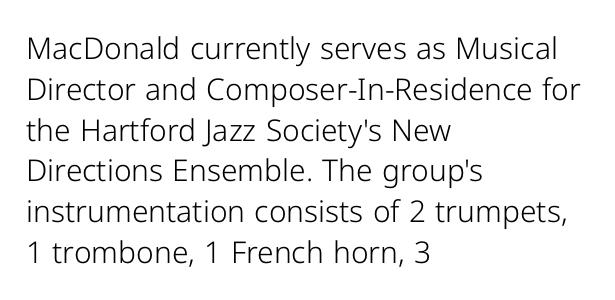
The baseline area is clear. Quick note: interline space is typical. This is roman type, the default non-slanted kind. The lines in this sample share a left origin and differ only in where they stop. Each letter keeps its own natural width here, so spacing adapts to shape.
